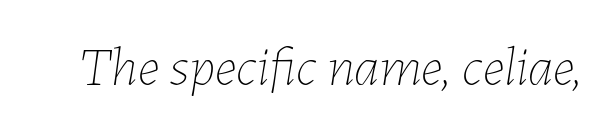
{"italic": "yes", "lean": "right", "slant_degrees": 7, "bold": "no", "weight": "thin", "width": "normal", "stroke_contrast": "low", "x_height": "medium", "monospaced": "no", "underline": "no", "letter_spacing": "normal", "letter_spacing_em": 0.0, "glyph_px": 55}
